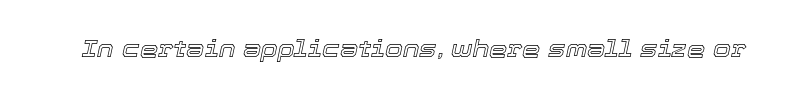
The image shows 23 px text type, italic (leaning right); set normal letter spacing, not underlined.
